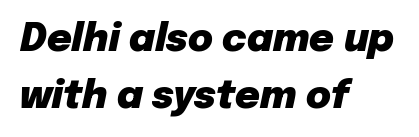
{"italic": "yes", "lean": "right", "slant_degrees": 12, "bold": "yes", "weight": "heavy", "width": "normal", "stroke_contrast": "low", "x_height": "medium", "monospaced": "no", "underline": "no", "align": "left", "line_spacing": "normal", "line_spacing_ratio": 1.5, "letter_spacing": "normal", "letter_spacing_em": 0.0, "glyph_px": 38}
